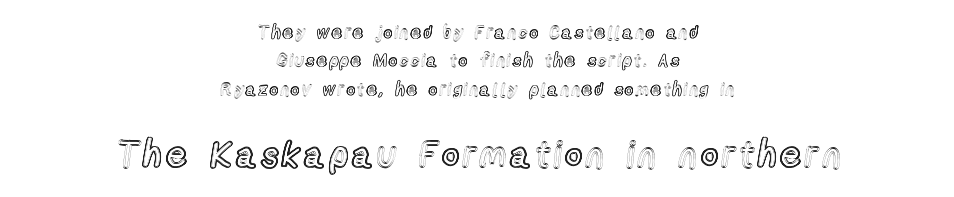
Q: Is the text italic (slanted)? A: Yes.
Q: Is the text underlined? A: No.
Q: How is the paragraph aligned? A: Centered.
Q: Is the spacing between lines tight, normal or loose? A: Normal.
Q: Which block of text is set in a larger size, the first (top) or the second (bottom)? A: The second (bottom) one.
Q: Width (condensed, normal, or wide)? A: Condensed.
Q: x-height? A: Medium.
Q: Monospaced? A: No.
